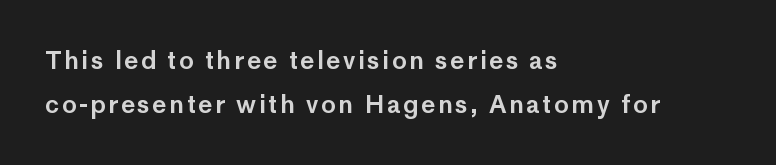
Do the letters lean? They stand straight. Descender tails drop into unmarked territory. Horizontally, the lines are justified to the leading edge only.
